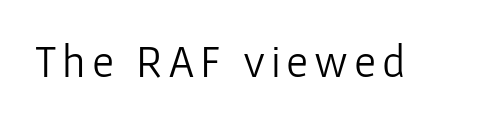
Q: Is the text bold? A: No.
Q: Is the text italic (slanted)? A: No, it is upright.
Q: Is the typeface a serif or a sans-serif typeface? A: Sans-serif.
Q: Is the text underlined? A: No.
Q: Width (condensed, normal, or wide)? A: Normal.
Q: Stroke contrast? A: Low.
Q: x-height? A: Medium.
Q: Monospaced? A: No.
